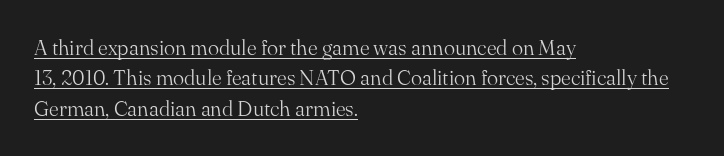
The face looks like a standard text weight, possibly lighter. Layout note: lines flush left. Short note: letters normally spaced. This block has exactly the height ordinary leading produces.
